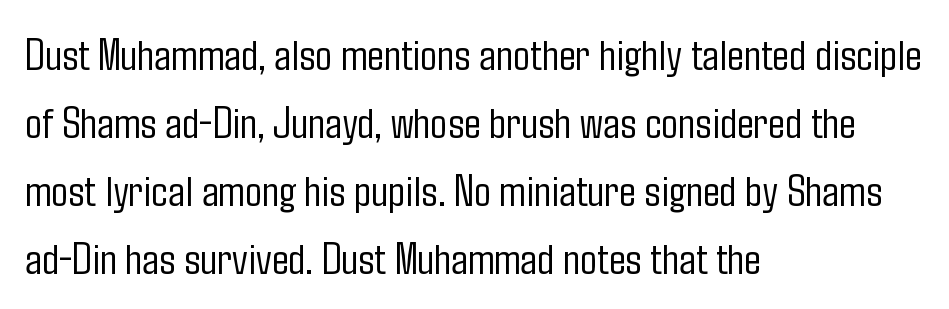
{"serif": "no", "italic": "no", "bold": "no", "weight": "light", "width": "condensed", "stroke_contrast": "low", "x_height": "medium", "monospaced": "no", "underline": "no", "align": "left", "line_spacing": "normal", "line_spacing_ratio": 1.51, "letter_spacing": "normal", "letter_spacing_em": 0.0, "glyph_px": 45}
